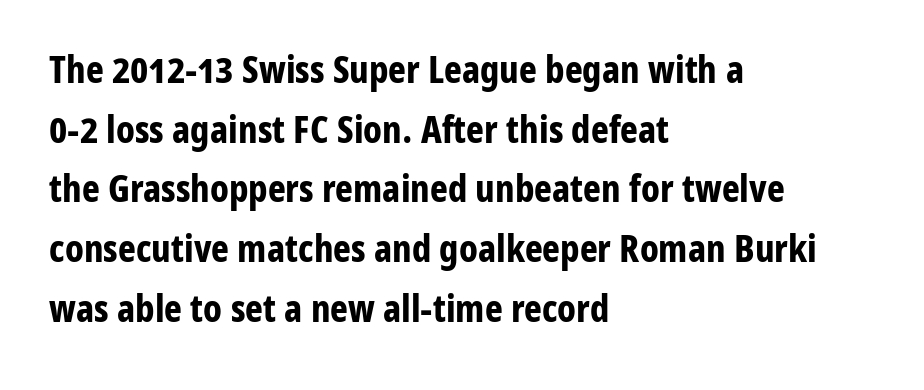
The image shows 38 px bold, condensed sans-serif type, upright; set left-aligned, normal line spacing (1.57x), normal letter spacing, not underlined; low stroke contrast and a medium x-height.
